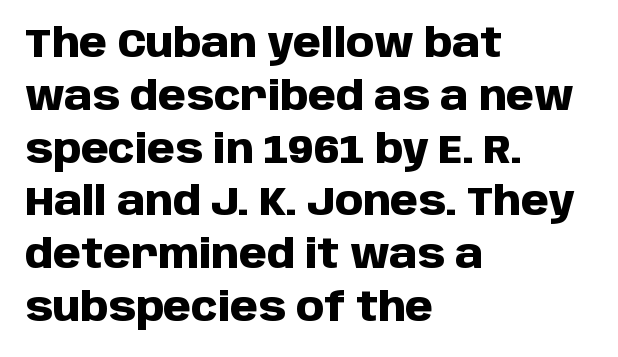
Q: Is the text bold? A: Yes.
Q: Is the text italic (slanted)? A: No, it is upright.
Q: Is the typeface a serif or a sans-serif typeface? A: Sans-serif.
Q: Is the text underlined? A: No.
Q: How is the paragraph aligned? A: Left-aligned.
Q: Is the spacing between letters normal or unusually wide? A: Normal.
Q: Is the spacing between lines tight, normal or loose? A: Normal.
Q: Width (condensed, normal, or wide)? A: Normal.
Q: Stroke contrast? A: Low.
Q: x-height? A: Large.
Q: Monospaced? A: No.
